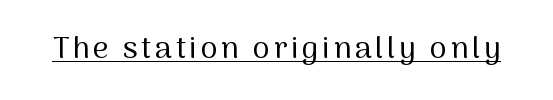
Q: Is the text bold? A: No.
Q: Is the text italic (slanted)? A: No, it is upright.
Q: Is the typeface a serif or a sans-serif typeface? A: Sans-serif.
Q: Is the text underlined? A: Yes.
Q: Width (condensed, normal, or wide)? A: Normal.
Q: Stroke contrast? A: Medium.
Q: x-height? A: Medium.
Q: Monospaced? A: No.
